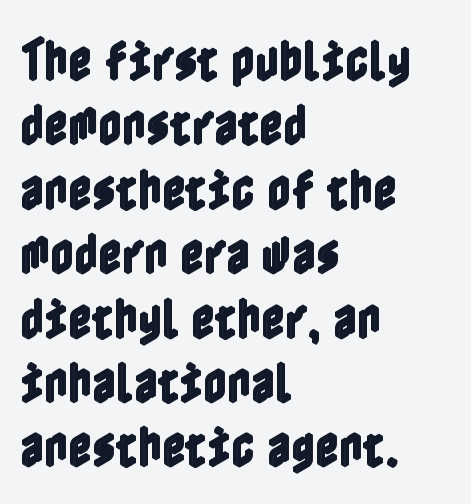
Horizontal bands of white between lines are of average thickness. Glyph-to-glyph distance matches everyday printed text. Has an underline been added? It has not. Notice how the passage keeps a crisp vertical edge on the left only. The letters stand straight up with perfectly vertical stems.
